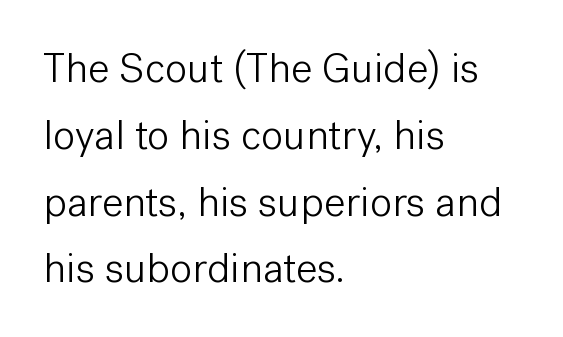
A light-to-regular cut is what we see here. Proportional: the letters do not fall into vertical columns. To sum up the face: it is a sans, with no serifs. If you measured baseline to baseline, you'd find a middling distance. Italic: no, the glyphs are upright roman. Short note: letters normally spaced.
